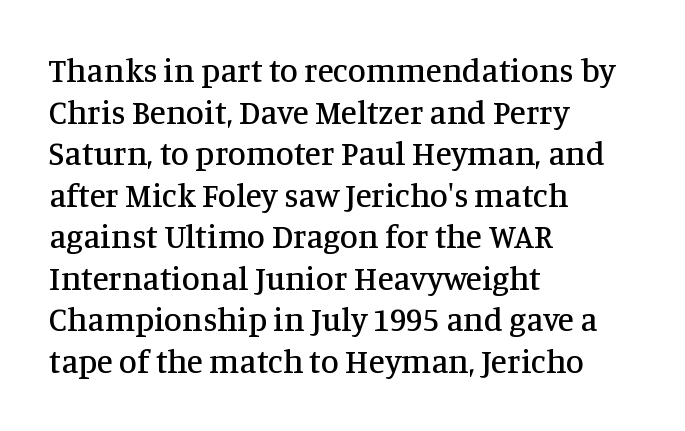
The space beneath each line is pristine and unruled. Does the leading feel generous? No, just average. Look at the bottom of the vertical strokes: they flare into serifs here. Every stem runs plumb, perpendicular to the baseline. You could not count columns in this text — the font is proportionally spaced. A classic flush-left, rag-right setting is used for this passage.
